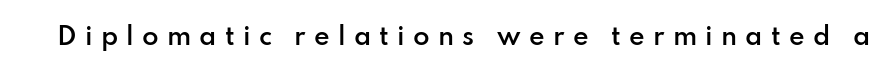
Q: Is the text bold? A: Semi-bold.
Q: Is the text italic (slanted)? A: No, it is upright.
Q: Is the text underlined? A: No.
Q: Is the spacing between letters normal or unusually wide? A: Unusually wide.
